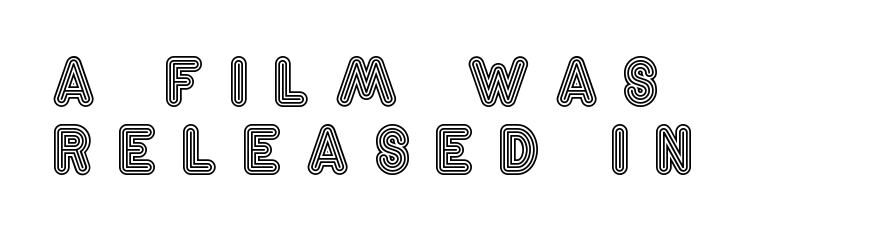
Line beginnings align vertically; line endings do not. The space between consecutive lines is stingy. You could only call the tracking loose — the letters float apart. The passage shown is not underscored anywhere. A typesetter would call this proportional, since set widths differ per character.
